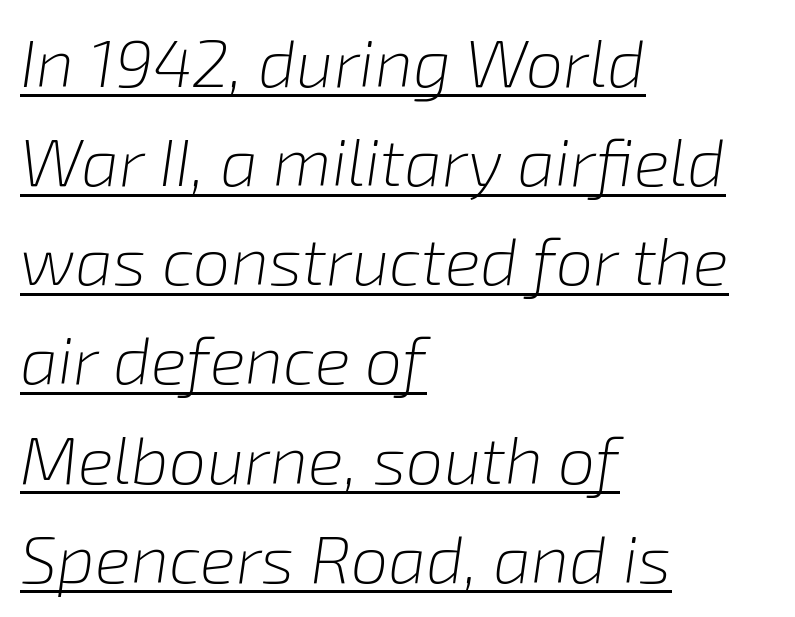
Q: Is the text bold? A: No.
Q: Is the text italic (slanted)? A: Yes, it leans right by about 8 degrees.
Q: Is the text underlined? A: Yes.
Q: How is the paragraph aligned? A: Left-aligned.
Q: Is the spacing between letters normal or unusually wide? A: Normal.
Q: Is the spacing between lines tight, normal or loose? A: Normal.
Q: Width (condensed, normal, or wide)? A: Normal.
Q: Stroke contrast? A: Low.
Q: x-height? A: Medium.
Q: Monospaced? A: No.
